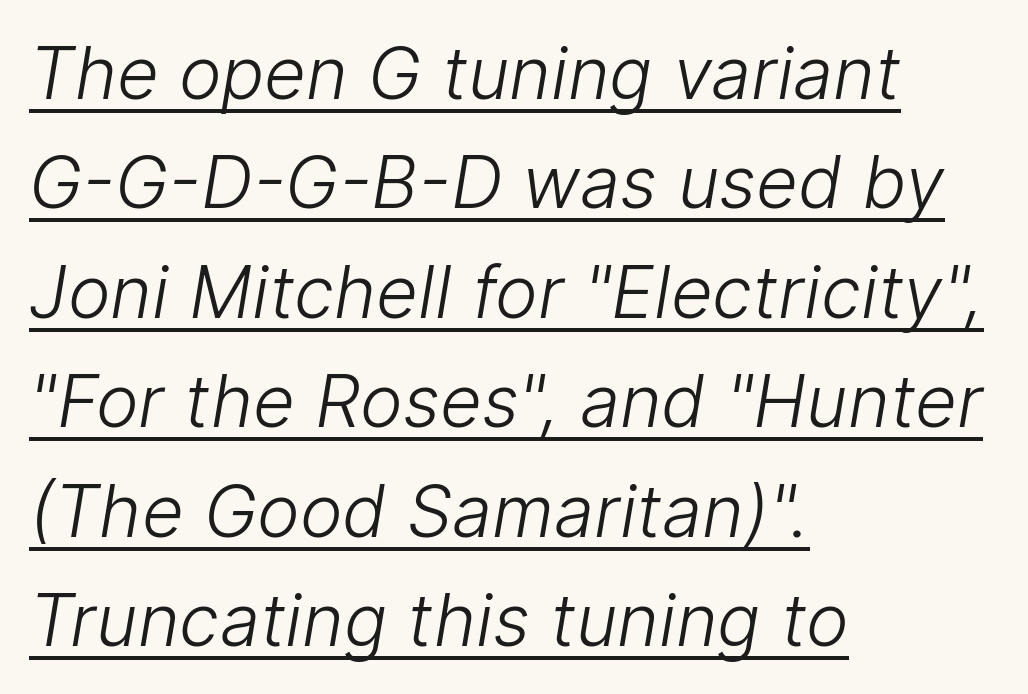
{"serif": "no", "bold": "no", "weight": "light", "width": "normal", "stroke_contrast": "low", "x_height": "medium", "monospaced": "no", "underline": "yes", "align": "left", "line_spacing": "normal", "line_spacing_ratio": 1.52, "letter_spacing": "normal", "letter_spacing_em": 0.0, "glyph_px": 72}
